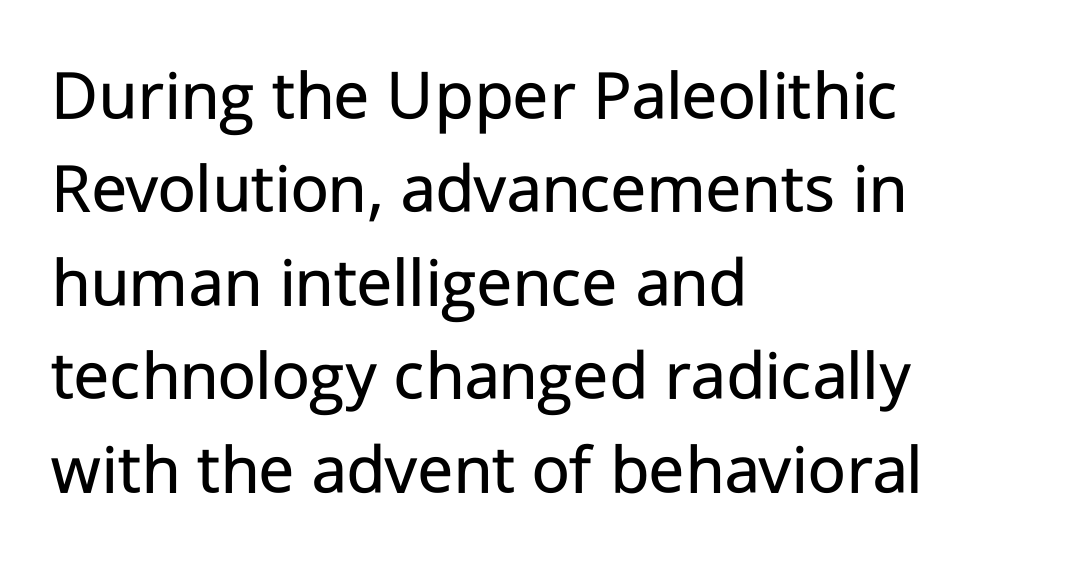
The image shows 73 px regular-weight sans-serif type, upright; set left-aligned, normal line spacing (1.28x), normal letter spacing, not underlined; low stroke contrast and a medium x-height.
